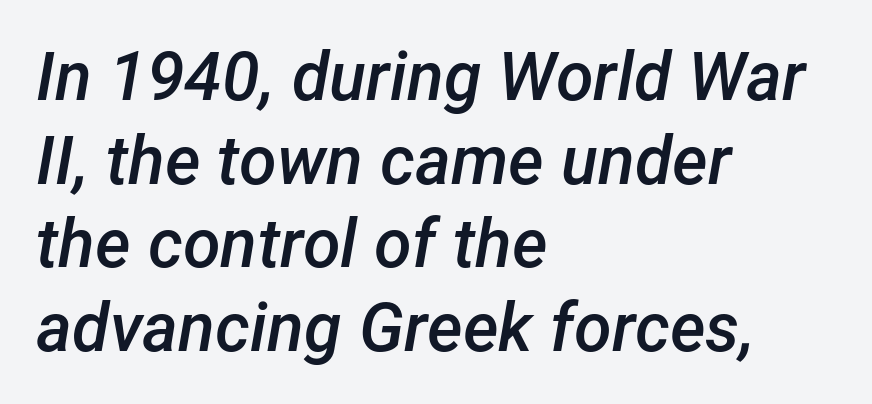
{"italic": "yes", "lean": "right", "slant_degrees": 12, "bold": "semi", "weight": "semibold", "width": "normal", "stroke_contrast": "low", "x_height": "medium", "monospaced": "no", "underline": "no", "align": "left", "line_spacing_ratio": 1.23, "letter_spacing": "normal", "letter_spacing_em": 0.0, "glyph_px": 68}
